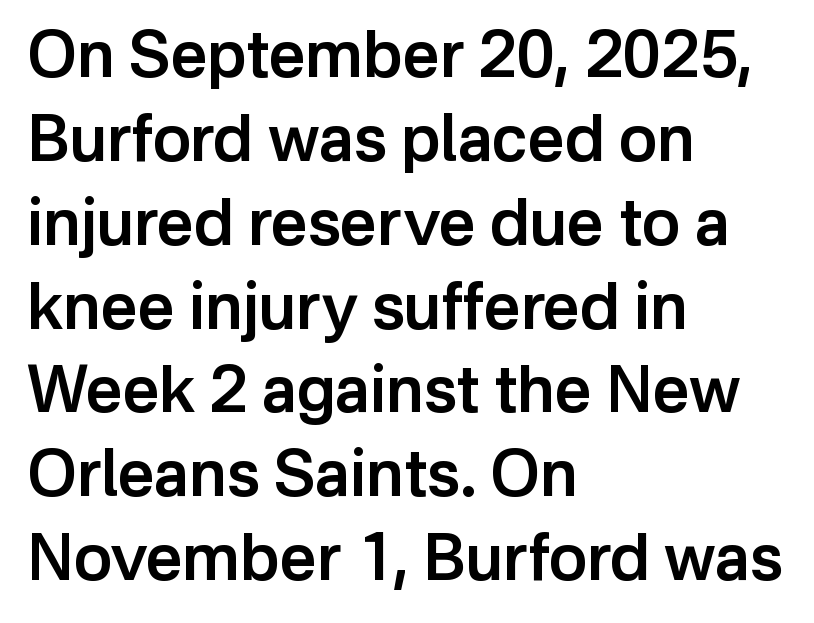
{"serif": "no", "italic": "no", "bold": "semi", "weight": "semibold", "width": "normal", "stroke_contrast": "low", "x_height": "medium", "monospaced": "no", "underline": "no", "align": "left", "line_spacing": "normal", "line_spacing_ratio": 1.31, "letter_spacing": "normal", "letter_spacing_em": 0.0, "glyph_px": 64}
